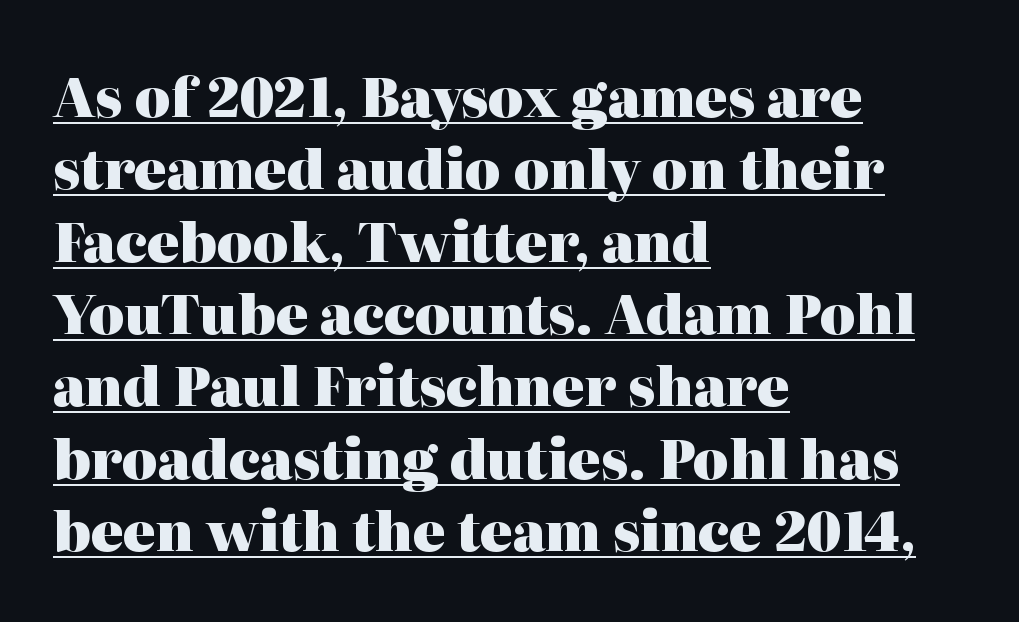
The image shows 54 px heavy serif type, upright; set left-aligned, normal line spacing (1.34x), normal letter spacing, underlined; high stroke contrast and a medium x-height.
